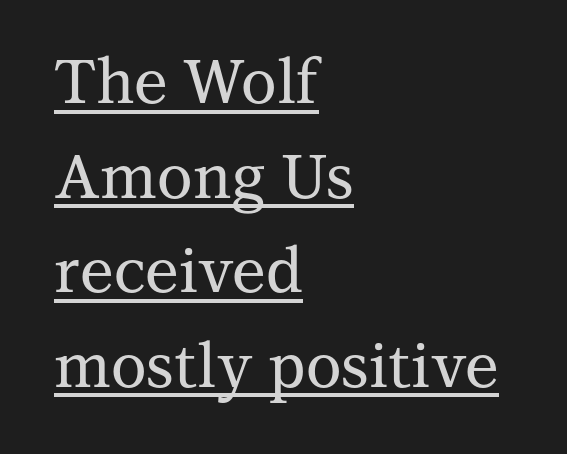
Q: Is the text italic (slanted)? A: No, it is upright.
Q: Is the typeface a serif or a sans-serif typeface? A: Serif.
Q: Is the text underlined? A: Yes.
Q: How is the paragraph aligned? A: Left-aligned.
Q: Is the spacing between letters normal or unusually wide? A: Normal.
Q: Is the spacing between lines tight, normal or loose? A: Normal.
Q: Width (condensed, normal, or wide)? A: Normal.
Q: Stroke contrast? A: Medium.
Q: x-height? A: Medium.
Q: Monospaced? A: No.
